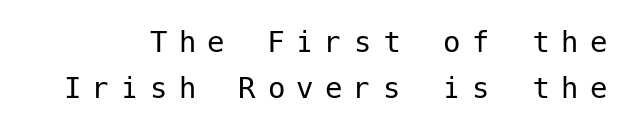
In terms of letterform style, serifs are entirely absent. Vertically, the passage feels balanced, rows spaced as you'd expect. The letters stand straight up with perfectly vertical stems. Tracking here is generous; glyphs stand well apart from one another. Descenders hang freely into open space.
